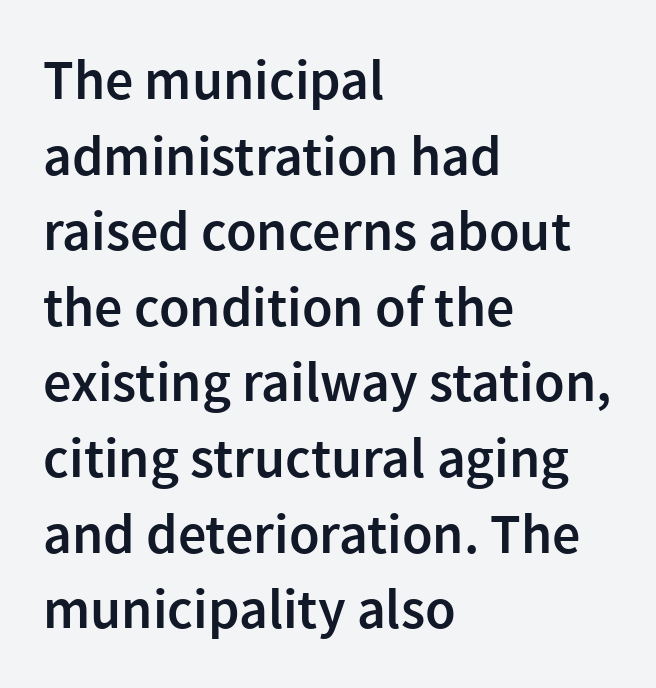
Heft: intermediate — a semibold. A typesetter would call this zero additional tracking. Note the varied advance widths — an 'i' is clearly narrower than an 'm'. The designer left line spacing at the default. The typography opts for an upright posture over an oblique one. This sample is left-justified, so line endings fall wherever the words run out.
